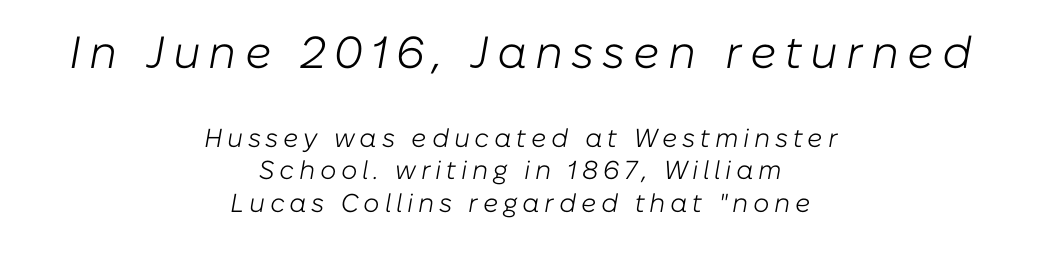
{"italic": "yes", "lean": "right", "slant_degrees": 10, "bold": "no", "weight": "light", "width": "normal", "stroke_contrast": "low", "x_height": "medium", "monospaced": "no", "underline": "no", "align": "center", "line_spacing": "normal", "line_spacing_ratio": 1.26, "larger_block": "first", "size_ratio": 1.73, "glyph_px": 45}
